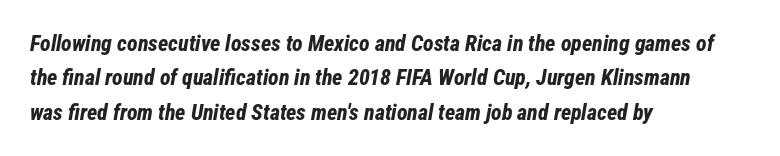
The image shows 22 px bold type, italic (leaning right); set left-aligned, normal line spacing (1.56x), normal letter spacing, not underlined.
